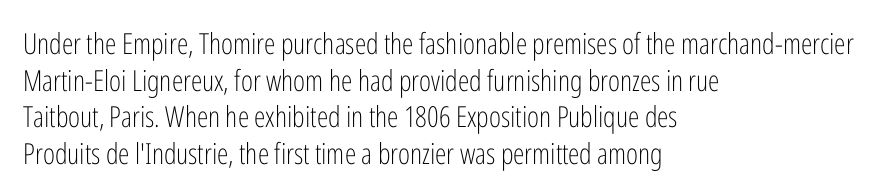
{"serif": "no", "italic": "no", "bold": "no", "weight": "light", "width": "condensed", "stroke_contrast": "low", "x_height": "medium", "monospaced": "no", "underline": "no", "align": "left", "line_spacing": "normal", "line_spacing_ratio": 1.26, "letter_spacing": "normal", "letter_spacing_em": 0.0, "glyph_px": 29}
